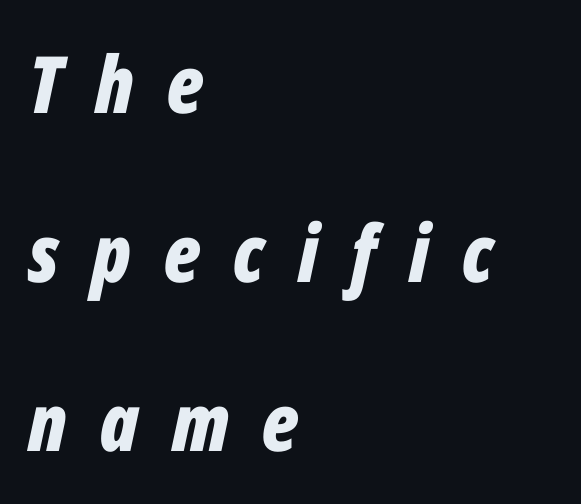
One-word summary of the alignment: left. Varying glyph widths throughout — classic text-font behaviour. Bare-footed words on every line. Does extra space separate the letters? Yes, quite a lot of it. Emphasis-style slanted type is in use. One glance says open: line gaps are wider than usual.
